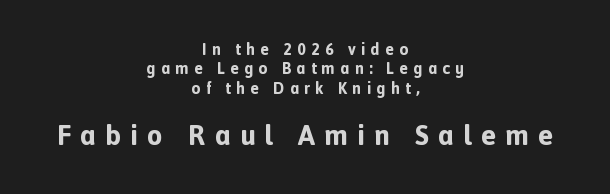
Q: Is the text bold? A: Yes.
Q: Is the text italic (slanted)? A: No, it is upright.
Q: Is the typeface a serif or a sans-serif typeface? A: Sans-serif.
Q: Is the text underlined? A: No.
Q: How is the paragraph aligned? A: Centered.
Q: Is the spacing between letters normal or unusually wide? A: Unusually wide.
Q: Which block of text is set in a larger size, the first (top) or the second (bottom)? A: The second (bottom) one.
Q: Width (condensed, normal, or wide)? A: Normal.
Q: x-height? A: Medium.
Q: Monospaced? A: No.
